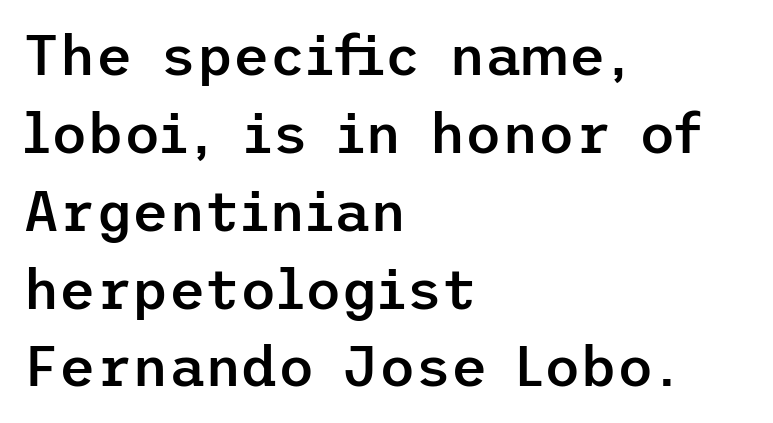
Q: Is the text bold? A: Semi-bold.
Q: Is the text italic (slanted)? A: No, it is upright.
Q: Is the typeface a serif or a sans-serif typeface? A: Sans-serif.
Q: Is the text underlined? A: No.
Q: How is the paragraph aligned? A: Left-aligned.
Q: Is the spacing between letters normal or unusually wide? A: Normal.
Q: Is the spacing between lines tight, normal or loose? A: Normal.
Q: Width (condensed, normal, or wide)? A: Normal.
Q: Stroke contrast? A: Low.
Q: x-height? A: Medium.
